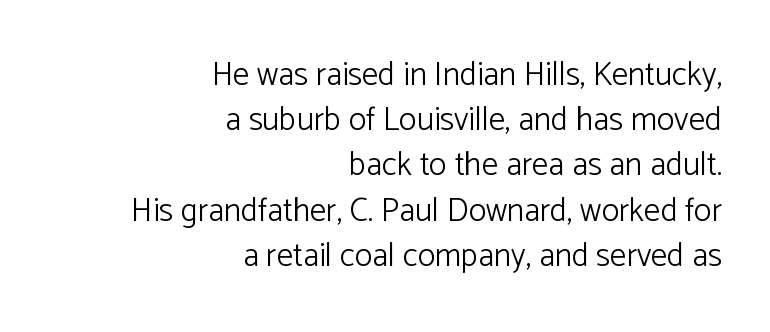
{"serif": "no", "italic": "no", "bold": "no", "weight": "light", "width": "normal", "stroke_contrast": "low", "x_height": "medium", "monospaced": "no", "underline": "no", "align": "right", "line_spacing": "normal", "line_spacing_ratio": 1.37, "letter_spacing": "normal", "letter_spacing_em": 0.0, "glyph_px": 33}
